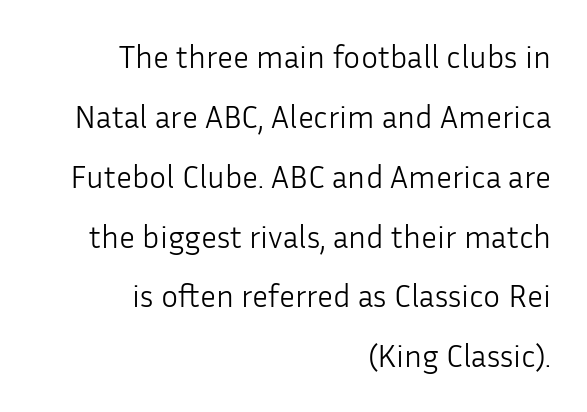
The passage shown is typed in a proportional face where columns would drift. The typesetting does not lean heavy: it is not bold. Italic: no, the glyphs are upright roman. Is the block centered? No — it sits flush against the right margin. Check the space under the baseline: it is left empty. The horizontal fit of the characters is conventional and even.
